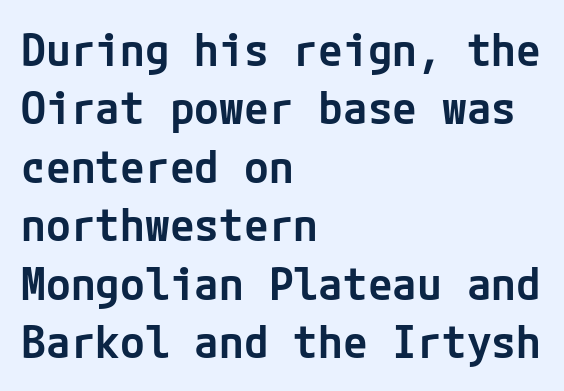
{"serif": "no", "italic": "no", "bold": "semi", "weight": "semibold", "width": "normal", "stroke_contrast": "low", "x_height": "medium", "underline": "no", "align": "left", "line_spacing": "normal", "line_spacing_ratio": 1.3, "letter_spacing": "normal", "letter_spacing_em": 0.0, "glyph_px": 45}
